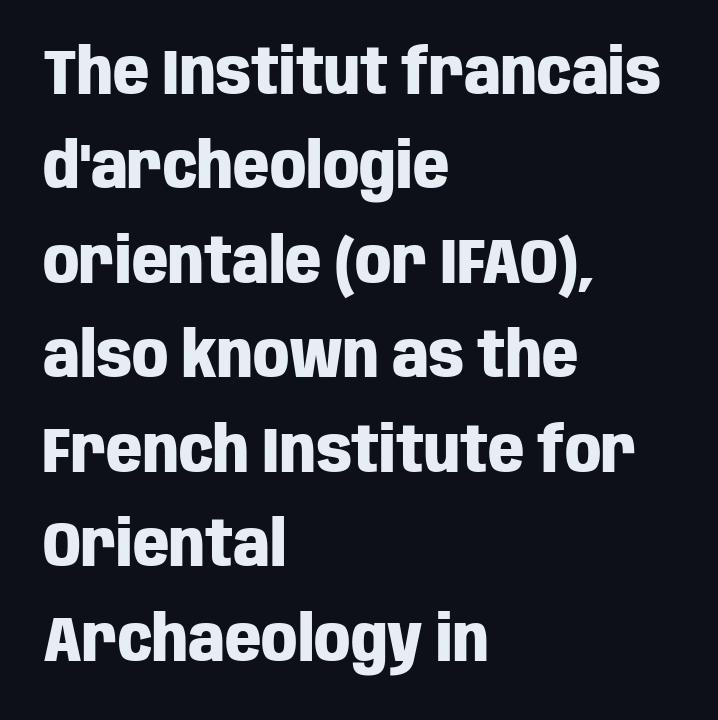
Q: Is the text bold? A: Yes.
Q: Is the text italic (slanted)? A: No, it is upright.
Q: Is the typeface a serif or a sans-serif typeface? A: Sans-serif.
Q: Is the text underlined? A: No.
Q: How is the paragraph aligned? A: Left-aligned.
Q: Is the spacing between letters normal or unusually wide? A: Normal.
Q: Is the spacing between lines tight, normal or loose? A: Normal.
Q: Width (condensed, normal, or wide)? A: Condensed.
Q: Stroke contrast? A: Low.
Q: x-height? A: Large.
Q: Monospaced? A: No.
